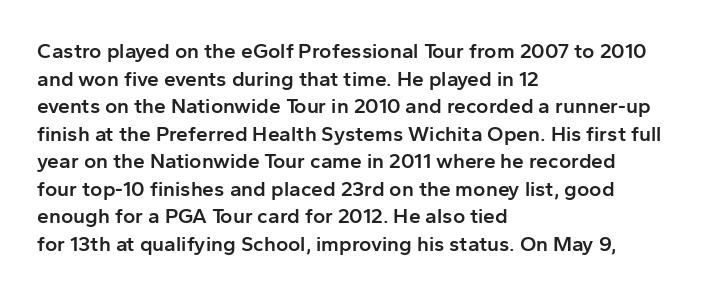
This sample uses plain, unmodified letter spacing. The foot of each line stays bare and open. The leading is moderate, giving the passage an even texture. A somewhat darkened texture: the type is semibold rather than bold.
